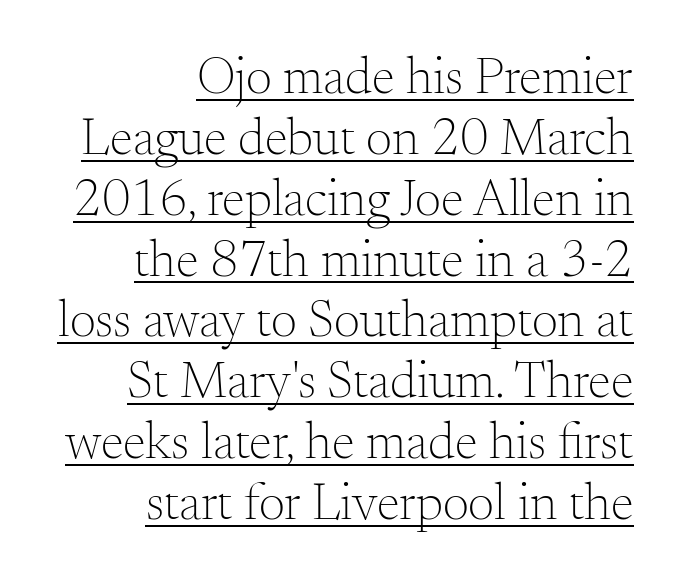
Q: Is the text bold? A: No.
Q: Is the text italic (slanted)? A: No, it is upright.
Q: Is the typeface a serif or a sans-serif typeface? A: Serif.
Q: Is the text underlined? A: Yes.
Q: How is the paragraph aligned? A: Right-aligned.
Q: Is the spacing between letters normal or unusually wide? A: Normal.
Q: Width (condensed, normal, or wide)? A: Normal.
Q: Stroke contrast? A: Medium.
Q: x-height? A: Small.
Q: Monospaced? A: No.
